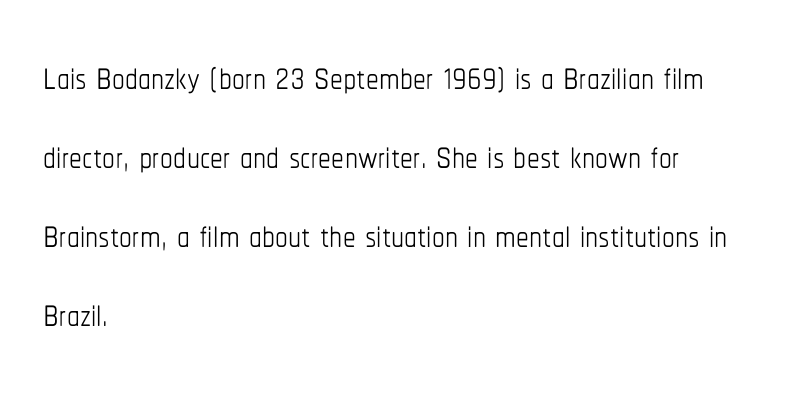
{"italic": "no", "bold": "no", "weight": "thin", "width": "condensed", "stroke_contrast": "low", "x_height": "medium", "monospaced": "no", "underline": "no", "align": "left", "line_spacing": "normal", "line_spacing_ratio": 1.55, "letter_spacing": "normal", "letter_spacing_em": 0.0, "glyph_px": 51}
